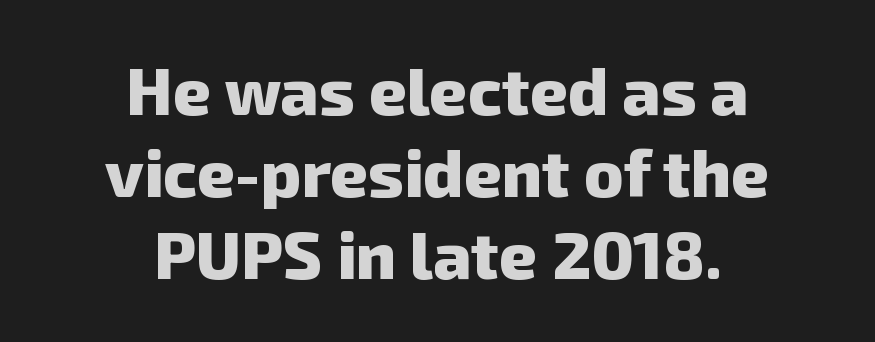
Q: Is the text bold? A: Yes.
Q: Is the typeface a serif or a sans-serif typeface? A: Sans-serif.
Q: Is the text underlined? A: No.
Q: How is the paragraph aligned? A: Centered.
Q: Is the spacing between letters normal or unusually wide? A: Normal.
Q: Width (condensed, normal, or wide)? A: Normal.
Q: Stroke contrast? A: Low.
Q: x-height? A: Medium.
Q: Monospaced? A: No.
